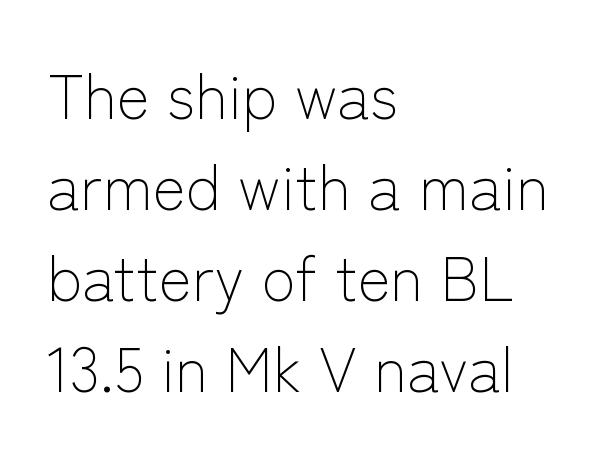
{"serif": "no", "italic": "no", "bold": "no", "weight": "light", "width": "normal", "stroke_contrast": "low", "x_height": "medium", "monospaced": "no", "underline": "no", "align": "left", "line_spacing": "normal", "line_spacing_ratio": 1.47, "letter_spacing": "normal", "letter_spacing_em": 0.0, "glyph_px": 62}
